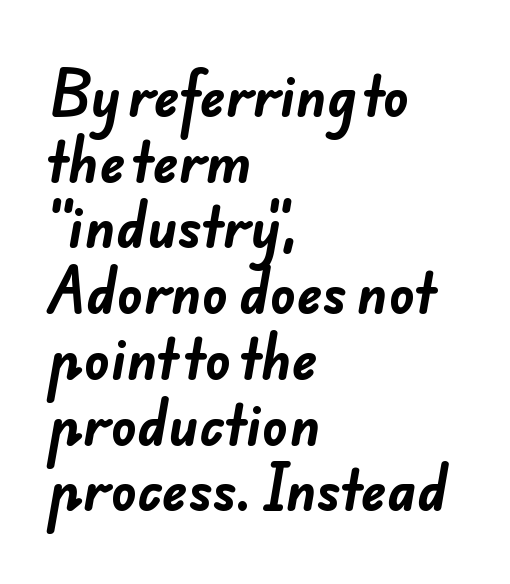
Q: Is the text bold? A: Yes.
Q: Is the typeface a serif or a sans-serif typeface? A: Sans-serif.
Q: Is the text underlined? A: No.
Q: How is the paragraph aligned? A: Left-aligned.
Q: Is the spacing between letters normal or unusually wide? A: Normal.
Q: Width (condensed, normal, or wide)? A: Normal.
Q: Stroke contrast? A: Low.
Q: x-height? A: Small.
Q: Monospaced? A: No.
